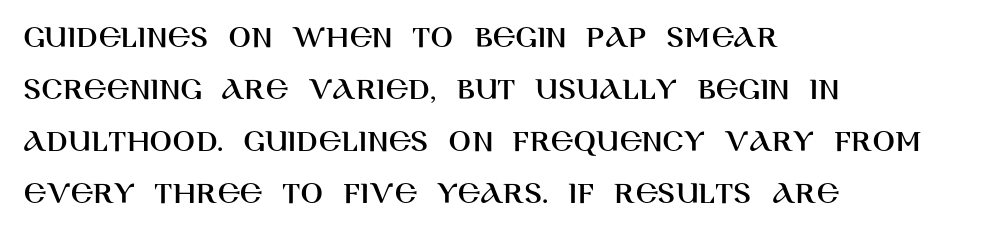
Q: Is the text italic (slanted)? A: No, it is upright.
Q: Is the typeface a serif or a sans-serif typeface? A: Sans-serif.
Q: Is the text underlined? A: No.
Q: How is the paragraph aligned? A: Left-aligned.
Q: Is the spacing between letters normal or unusually wide? A: Normal.
Q: Is the spacing between lines tight, normal or loose? A: Normal.
Q: Width (condensed, normal, or wide)? A: Normal.
Q: Stroke contrast? A: High.
Q: x-height? A: Large.
Q: Monospaced? A: No.
